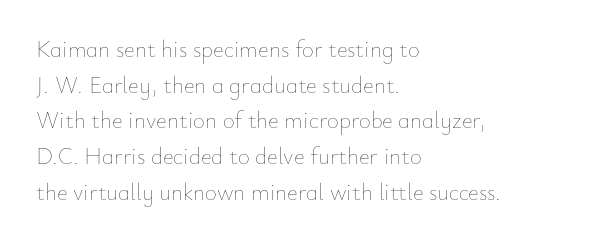
{"italic": "no", "bold": "no", "underline": "no", "align": "left", "line_spacing": "normal", "line_spacing_ratio": 1.55, "letter_spacing": "normal", "letter_spacing_em": 0.0, "glyph_px": 23}
